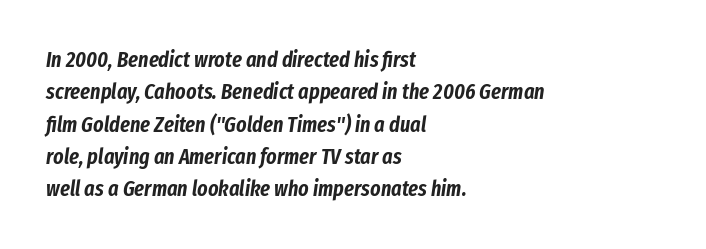
{"italic": "yes", "lean": "right", "slant_degrees": 8, "underline": "no", "align": "left", "line_spacing": "normal", "line_spacing_ratio": 1.47, "letter_spacing": "normal", "letter_spacing_em": 0.0, "glyph_px": 22}
